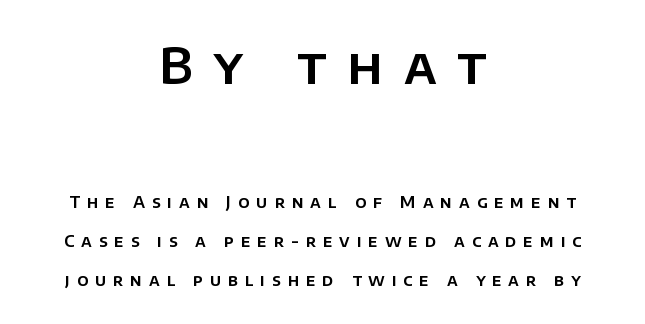
{"serif": "no", "italic": "no", "width": "normal", "stroke_contrast": "low", "x_height": "large", "monospaced": "no", "underline": "no", "align": "center", "line_spacing": "loose", "line_spacing_ratio": 2.43, "letter_spacing": "wide", "letter_spacing_em": 0.43, "larger_block": "first", "size_ratio": 3.06, "glyph_px": 49}
